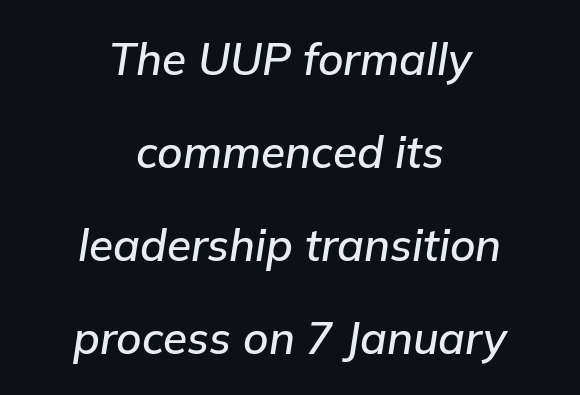
Q: Is the text italic (slanted)? A: Yes, it leans right by about 9 degrees.
Q: Is the text underlined? A: No.
Q: How is the paragraph aligned? A: Centered.
Q: Is the spacing between letters normal or unusually wide? A: Normal.
Q: Is the spacing between lines tight, normal or loose? A: Loose.
Q: Width (condensed, normal, or wide)? A: Normal.
Q: Stroke contrast? A: Low.
Q: x-height? A: Medium.
Q: Monospaced? A: No.
